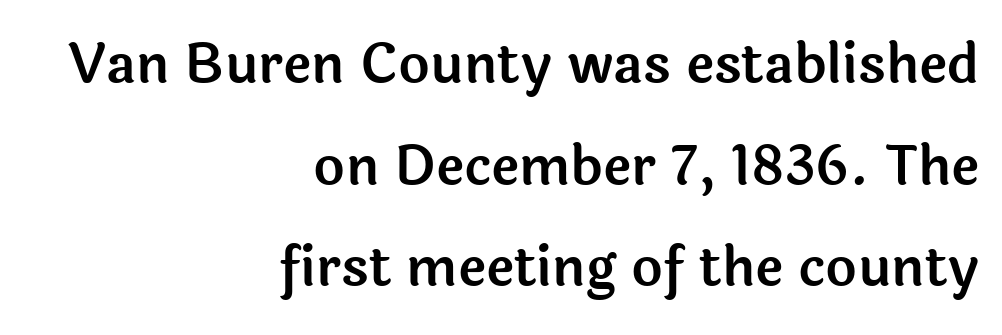
The image shows 54 px sans-serif type, upright; set right-aligned, line spacing 1.88x, normal letter spacing, not underlined; a medium x-height.
